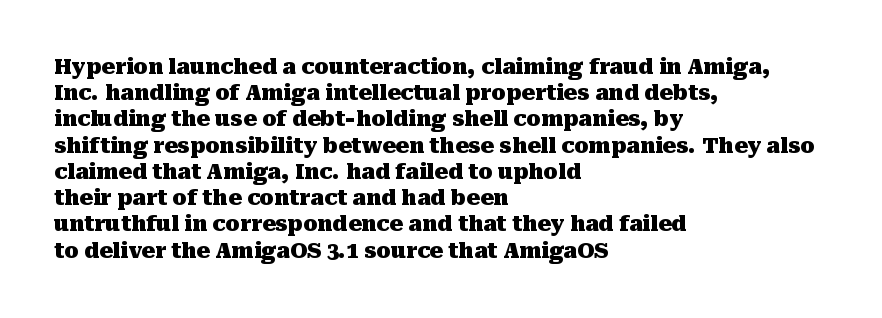
Does the weight exceed regular? Yes, all the way to bold. A typesetter would mark this as roman, not italic. The glyphs are unaccompanied by any horizontal stroke below them. Interline gaps are of average width in this sample. The horizontal fit of the characters is conventional and even.
